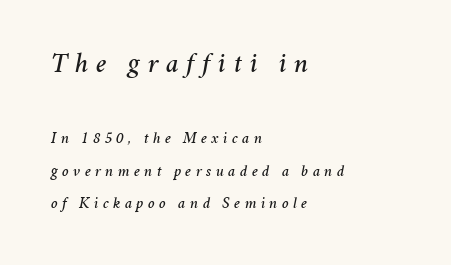
The letters in the upper block stand taller than those in the block below. These lines were composed using italics. Note the varied advance widths — an 'i' is clearly narrower than an 'm'. This block would shrink considerably if given ordinary leading; it's expanded now. Honestly, the letter spacing is so wide it's the main thing you notice. Compared with a centered layout, this one pins lines to the left instead.
